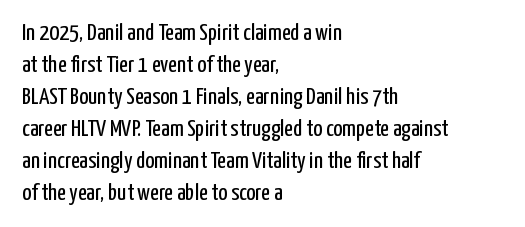
The image shows 24 px text type, upright; set left-aligned, normal line spacing (1.33x), normal letter spacing, not underlined.
